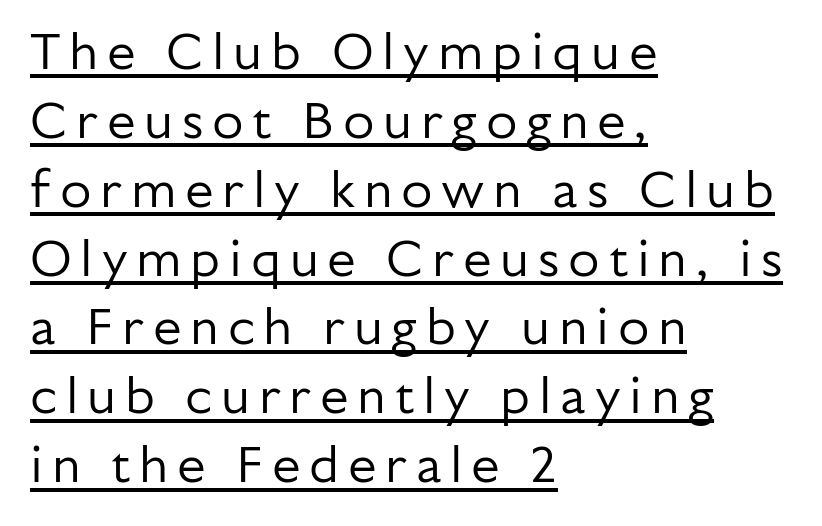
{"serif": "no", "italic": "no", "bold": "no", "weight": "regular", "width": "normal", "stroke_contrast": "low", "x_height": "medium", "monospaced": "no", "underline": "yes", "align": "left", "line_spacing": "normal", "line_spacing_ratio": 1.35, "glyph_px": 51}
